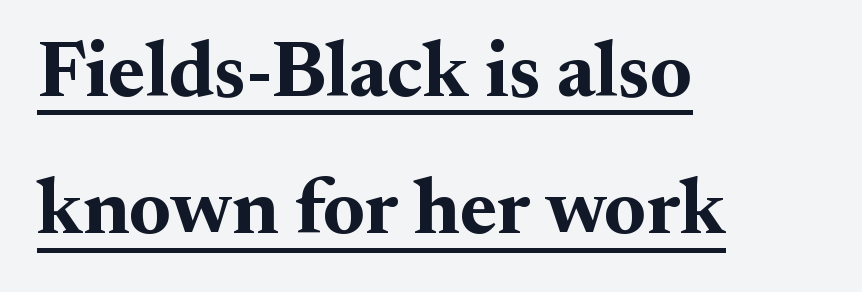
{"serif": "yes", "italic": "no", "bold": "yes", "weight": "bold", "width": "normal", "stroke_contrast": "medium", "x_height": "small", "monospaced": "no", "underline": "yes", "align": "left", "line_spacing_ratio": 1.74, "letter_spacing": "normal", "letter_spacing_em": 0.0, "glyph_px": 79}
